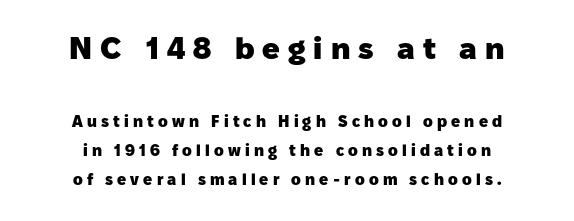
{"serif": "no", "italic": "no", "bold": "yes", "weight": "heavy", "width": "normal", "stroke_contrast": "low", "x_height": "medium", "monospaced": "no", "underline": "no", "align": "center", "line_spacing_ratio": 1.82, "letter_spacing": "wide", "letter_spacing_em": 0.26, "larger_block": "first", "size_ratio": 1.94, "glyph_px": 31}
